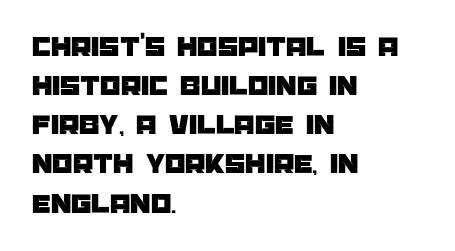
{"serif": "no", "italic": "no", "width": "normal", "stroke_contrast": "low", "x_height": "large", "monospaced": "no", "underline": "no", "align": "left", "line_spacing": "normal", "line_spacing_ratio": 1.35, "letter_spacing": "normal", "letter_spacing_em": 0.0, "glyph_px": 29}
